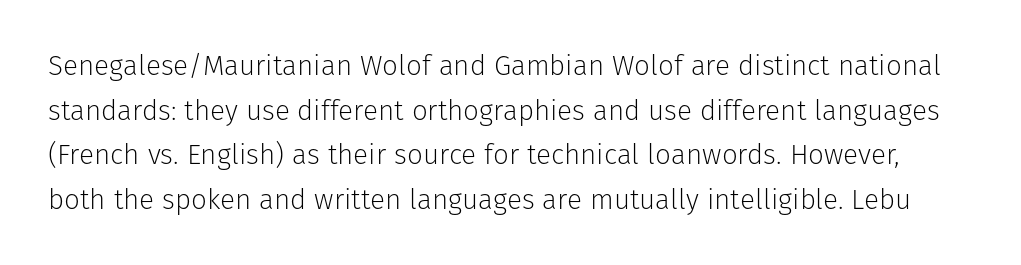
This rendering features lettering with no underline. The rendering uses a moderate line-height, typical for paragraphs. The gaps between neighbouring characters are ordinary and unremarkable. Bold? No — there's no thickening of the strokes.
